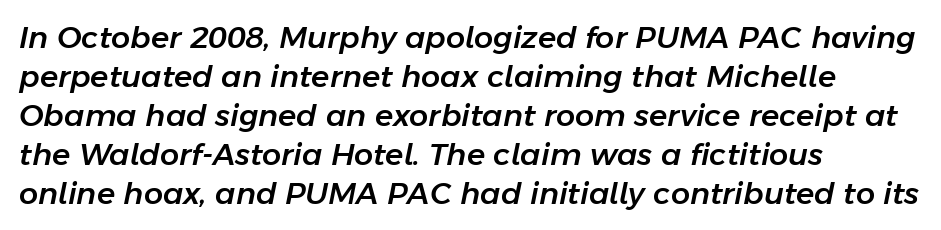
Horizontal alignment here is leftward, the default for most running prose. The line-height multiplier appears to be the usual default. Default kerning and tracking; the words read as compact shapes. Tall strokes in this sample are angled rather than plumb.
